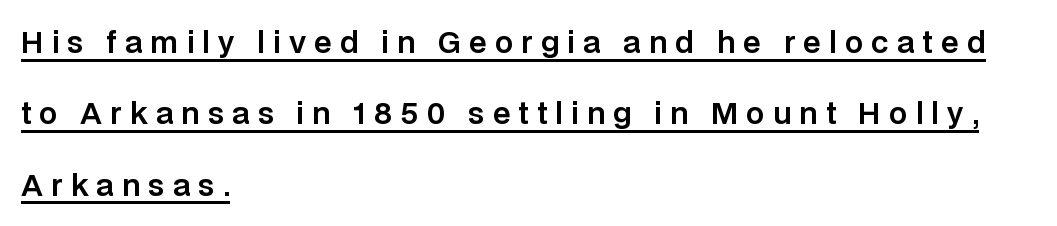
{"serif": "no", "italic": "no", "width": "normal", "stroke_contrast": "low", "x_height": "large", "monospaced": "no", "underline": "yes", "align": "left", "line_spacing": "loose", "line_spacing_ratio": 2.46, "letter_spacing": "wide", "letter_spacing_em": 0.28, "glyph_px": 29}
